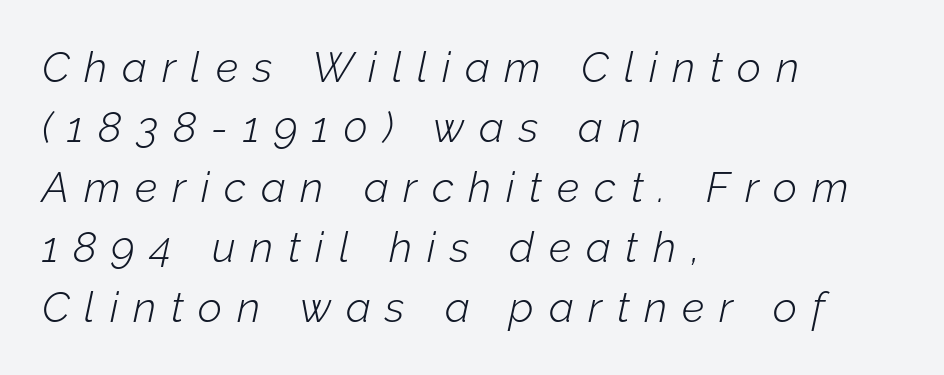
The leading is moderate, giving the passage an even texture. Characters are canted at an angle relative to the baseline's perpendicular. The area under the type is left untouched. Think of a printed novel: that variable character pitch is what you see here. The typeface has the unassuming heft of standard copy or less. Inter-character spacing is expanded well beyond the font's built-in metrics.
